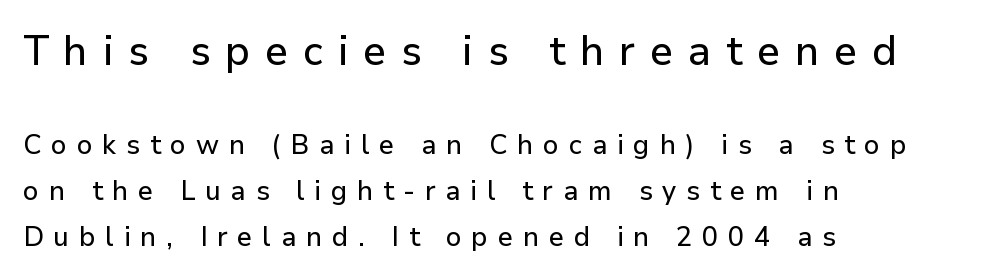
Q: Is the text italic (slanted)? A: No, it is upright.
Q: Is the typeface a serif or a sans-serif typeface? A: Sans-serif.
Q: Is the text underlined? A: No.
Q: How is the paragraph aligned? A: Left-aligned.
Q: Is the spacing between letters normal or unusually wide? A: Unusually wide.
Q: Which block of text is set in a larger size, the first (top) or the second (bottom)? A: The first (top) one.
Q: Width (condensed, normal, or wide)? A: Normal.
Q: Stroke contrast? A: Low.
Q: x-height? A: Medium.
Q: Monospaced? A: No.
